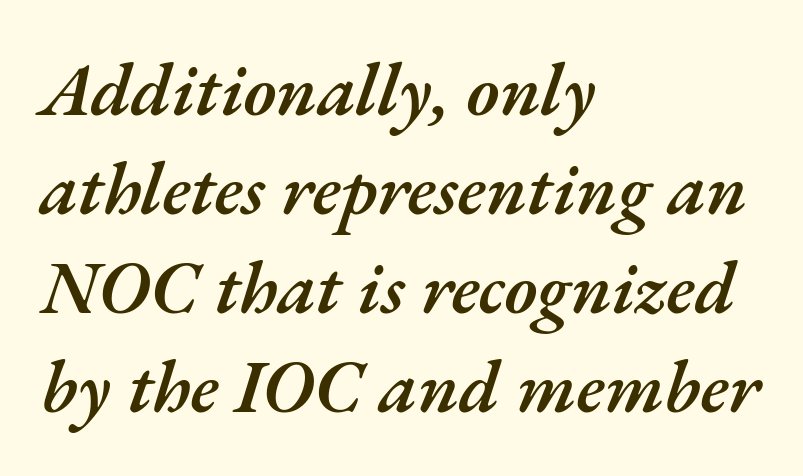
Q: Is the text bold? A: Semi-bold.
Q: Is the text italic (slanted)? A: Yes, it leans right by about 17 degrees.
Q: Is the text underlined? A: No.
Q: How is the paragraph aligned? A: Left-aligned.
Q: Is the spacing between letters normal or unusually wide? A: Normal.
Q: Is the spacing between lines tight, normal or loose? A: Normal.
Q: Width (condensed, normal, or wide)? A: Normal.
Q: Stroke contrast? A: Medium.
Q: x-height? A: Small.
Q: Monospaced? A: No.
